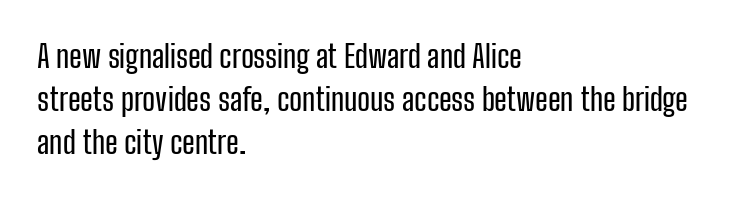
{"serif": "no", "italic": "no", "width": "condensed", "stroke_contrast": "low", "x_height": "medium", "monospaced": "no", "underline": "no", "align": "left", "line_spacing": "normal", "line_spacing_ratio": 1.38, "letter_spacing": "normal", "letter_spacing_em": 0.0, "glyph_px": 31}
